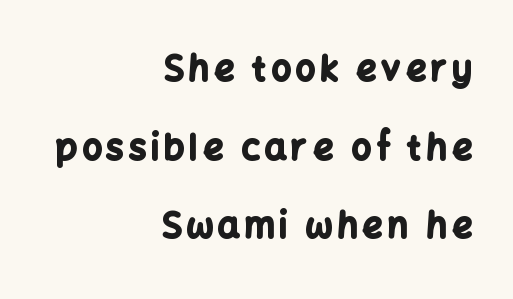
Q: Is the text bold? A: Yes.
Q: Is the text italic (slanted)? A: No, it is upright.
Q: Is the typeface a serif or a sans-serif typeface? A: Sans-serif.
Q: Is the text underlined? A: No.
Q: How is the paragraph aligned? A: Right-aligned.
Q: Is the spacing between lines tight, normal or loose? A: Loose.
Q: Width (condensed, normal, or wide)? A: Normal.
Q: Stroke contrast? A: Low.
Q: x-height? A: Medium.
Q: Monospaced? A: No.
